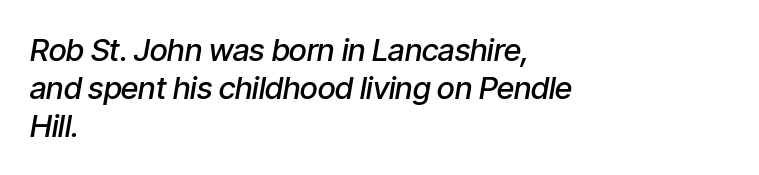
The image shows 31 px semibold, condensed type, italic (leaning right); set left-aligned, line spacing 1.22x, normal letter spacing, not underlined; low stroke contrast and a medium x-height.
